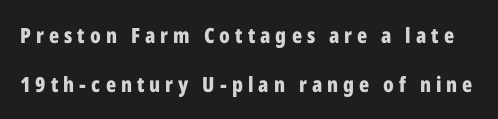
The image shows 21 px bold type, upright; set loose line spacing (2.33x), unusually wide letter spacing (+0.24 em), not underlined.
